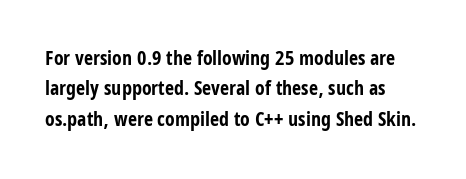
Q: Is the text bold? A: Yes.
Q: Is the text italic (slanted)? A: No, it is upright.
Q: Is the text underlined? A: No.
Q: Is the spacing between letters normal or unusually wide? A: Normal.
Q: Is the spacing between lines tight, normal or loose? A: Normal.
